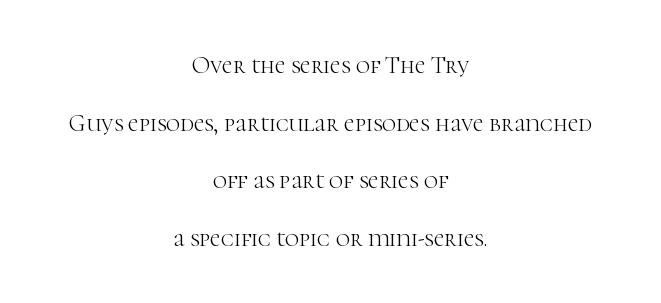
Q: Is the text bold? A: No.
Q: Is the text italic (slanted)? A: No, it is upright.
Q: Is the text underlined? A: No.
Q: How is the paragraph aligned? A: Centered.
Q: Is the spacing between letters normal or unusually wide? A: Normal.
Q: Is the spacing between lines tight, normal or loose? A: Loose.
